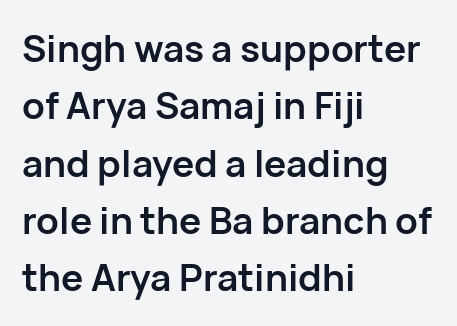
{"serif": "no", "italic": "no", "bold": "yes", "weight": "semibold", "width": "normal", "stroke_contrast": "low", "x_height": "medium", "monospaced": "no", "underline": "no", "align": "left", "line_spacing": "normal", "line_spacing_ratio": 1.55, "letter_spacing": "normal", "letter_spacing_em": 0.0, "glyph_px": 37}
